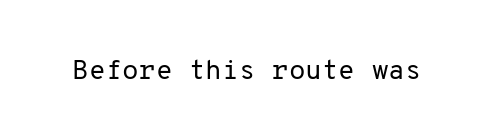
The image shows 27 px text type, upright; set normal letter spacing, not underlined.
